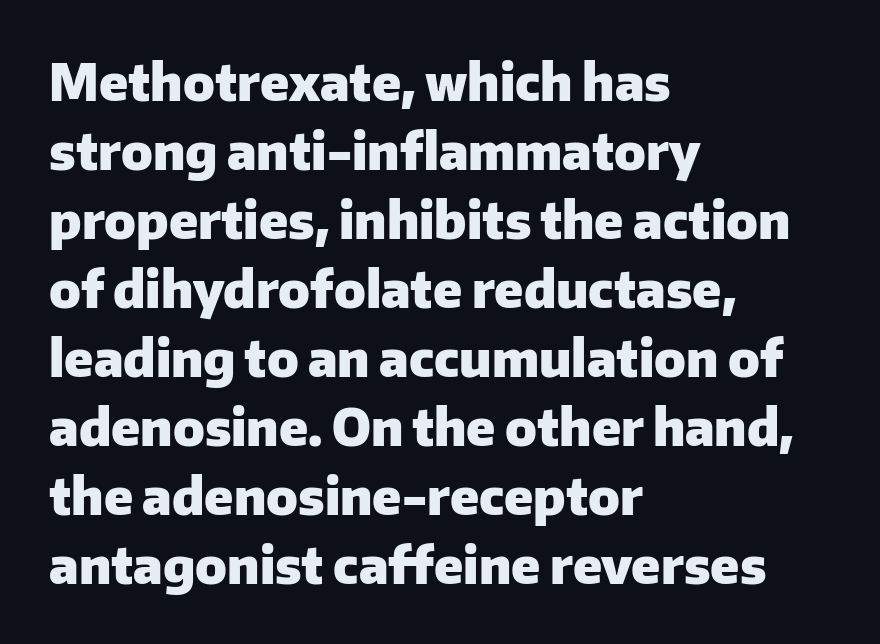
Casual observation: everything's shoved over to the left. Descenders hang freely into open space. Notice how thick the strokes are: this is what a full bold looks like. The letterforms sit shoulder to shoulder at normal distance. Posture: vertical.
